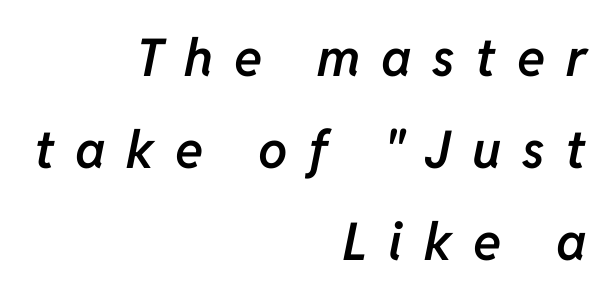
Proportional: the letters do not fall into vertical columns. Slant detected: the letters are inclined. The lines in this sample share a right terminus and differ only in where they begin. A semibold gives these letters moderate extra thickness, short of bold.
